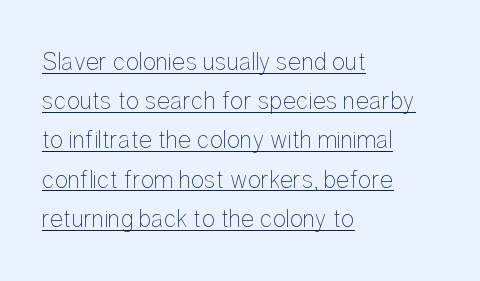
Q: Is the text bold? A: No.
Q: Is the text italic (slanted)? A: No, it is upright.
Q: Is the text underlined? A: Yes.
Q: How is the paragraph aligned? A: Left-aligned.
Q: Is the spacing between letters normal or unusually wide? A: Normal.
Q: Is the spacing between lines tight, normal or loose? A: Normal.
